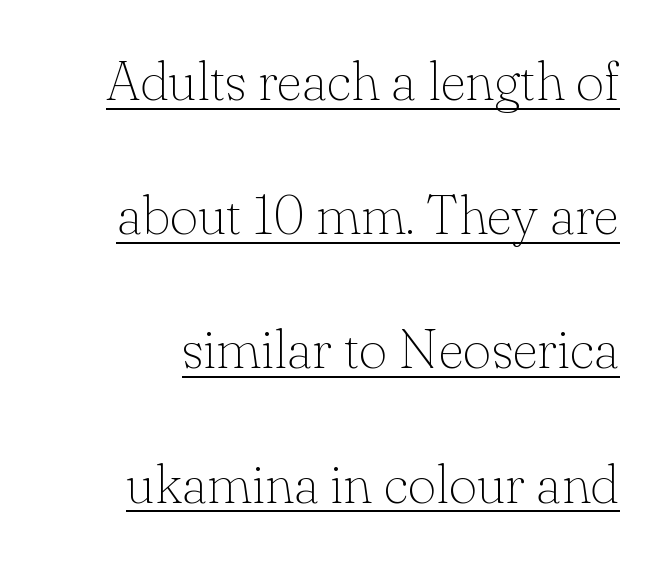
The image shows 55 px thin serif type, upright; set loose line spacing (2.44x), normal letter spacing, underlined; low stroke contrast and a small x-height.
